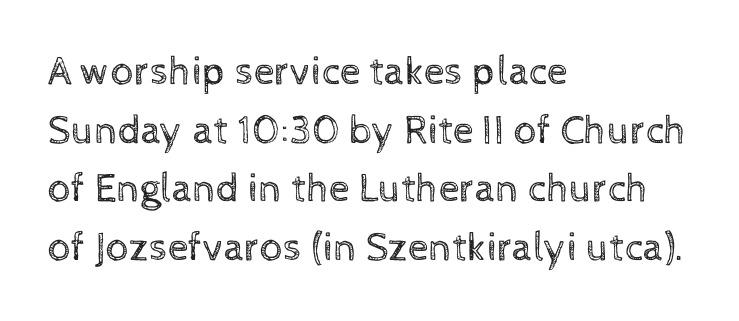
The image shows 41 px regular-weight type, upright; set left-aligned, normal line spacing (1.43x), normal letter spacing, not underlined; a medium x-height.
